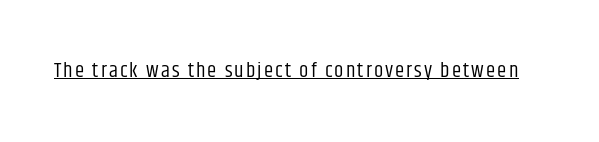
Q: Is the text bold? A: No.
Q: Is the text italic (slanted)? A: No, it is upright.
Q: Is the text underlined? A: Yes.
